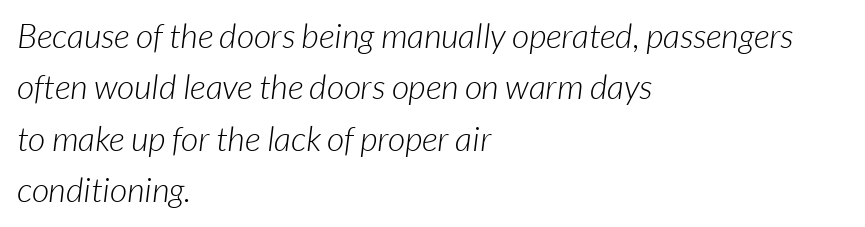
The image shows 34 px light sans-serif type; set left-aligned, normal line spacing (1.51x), normal letter spacing, not underlined; low stroke contrast and a medium x-height.
